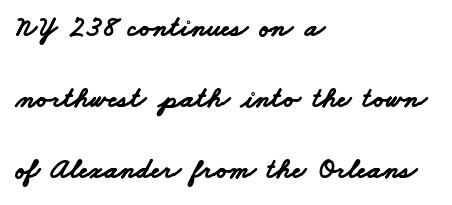
Q: Is the text bold? A: Yes.
Q: Is the typeface a serif or a sans-serif typeface? A: Sans-serif.
Q: Is the text underlined? A: No.
Q: How is the paragraph aligned? A: Left-aligned.
Q: Is the spacing between letters normal or unusually wide? A: Normal.
Q: Is the spacing between lines tight, normal or loose? A: Loose.
Q: Width (condensed, normal, or wide)? A: Wide.
Q: Stroke contrast? A: Low.
Q: x-height? A: Small.
Q: Monospaced? A: No.
